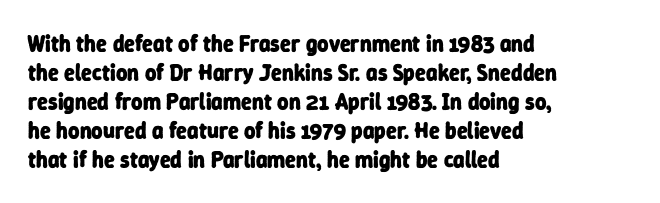
All the whitespace from short lines collects on the right. Honestly, the letter spacing is just normal — you wouldn't notice it. Strokes here are thick enough to call this a true bold. Evenly set lines give the paragraph a standard silhouette. The space beneath each line is pristine and unruled.
